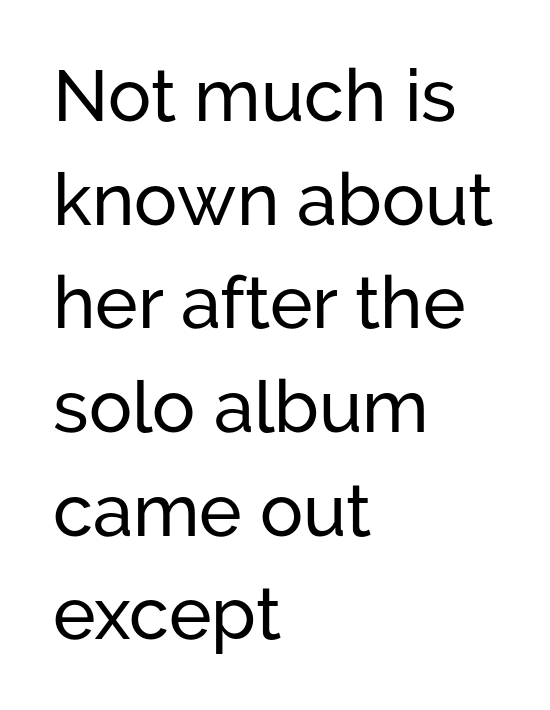
Q: Is the text italic (slanted)? A: No, it is upright.
Q: Is the typeface a serif or a sans-serif typeface? A: Sans-serif.
Q: Is the text underlined? A: No.
Q: How is the paragraph aligned? A: Left-aligned.
Q: Is the spacing between letters normal or unusually wide? A: Normal.
Q: Is the spacing between lines tight, normal or loose? A: Normal.
Q: Width (condensed, normal, or wide)? A: Normal.
Q: Stroke contrast? A: Low.
Q: x-height? A: Medium.
Q: Monospaced? A: No.
